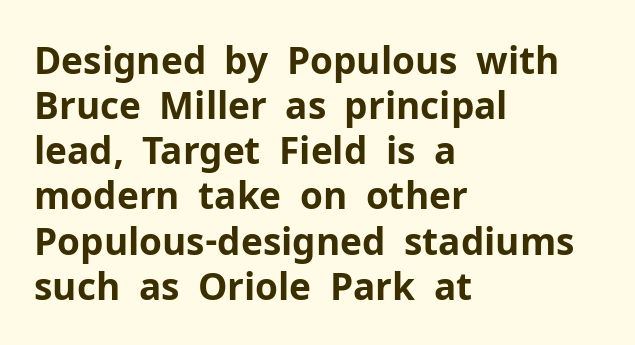
{"serif": "no", "italic": "no", "bold": "yes", "weight": "bold", "width": "normal", "stroke_contrast": "low", "x_height": "medium", "monospaced": "no", "underline": "no", "align": "left", "line_spacing_ratio": 1.22, "letter_spacing": "normal", "letter_spacing_em": 0.0, "glyph_px": 37}
